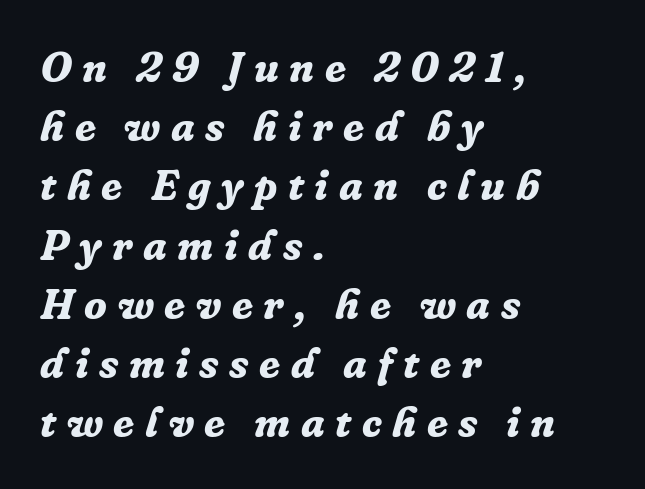
{"serif": "yes", "italic": "yes", "lean": "right", "slant_degrees": 16, "bold": "yes", "weight": "bold", "width": "normal", "stroke_contrast": "low", "x_height": "medium", "monospaced": "no", "underline": "no", "align": "left", "line_spacing": "normal", "line_spacing_ratio": 1.41, "letter_spacing": "wide", "letter_spacing_em": 0.25, "glyph_px": 42}
